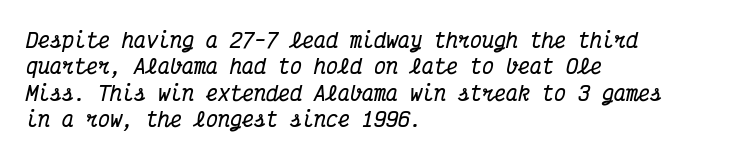
Q: Is the text bold? A: Yes.
Q: Is the text italic (slanted)? A: Yes, it leans right by about 12 degrees.
Q: Is the text underlined? A: No.
Q: How is the paragraph aligned? A: Left-aligned.
Q: Is the spacing between letters normal or unusually wide? A: Normal.
Q: Is the spacing between lines tight, normal or loose? A: Normal.
